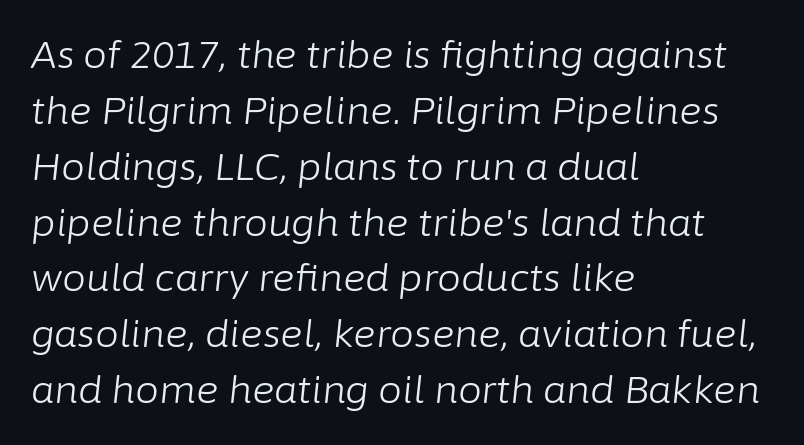
{"italic": "yes", "lean": "right", "slant_degrees": 6, "bold": "no", "weight": "light", "width": "normal", "stroke_contrast": "low", "x_height": "medium", "monospaced": "no", "underline": "no", "align": "left", "line_spacing": "normal", "line_spacing_ratio": 1.47, "letter_spacing": "normal", "letter_spacing_em": 0.0, "glyph_px": 38}
